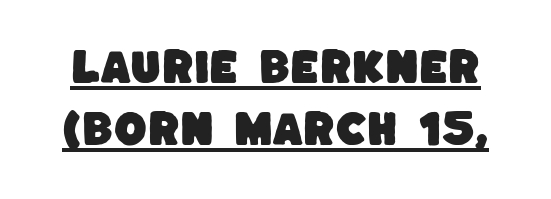
The image shows 38 px sans-serif type; set normal line spacing (1.64x), normal letter spacing, underlined; low stroke contrast and a large x-height.
